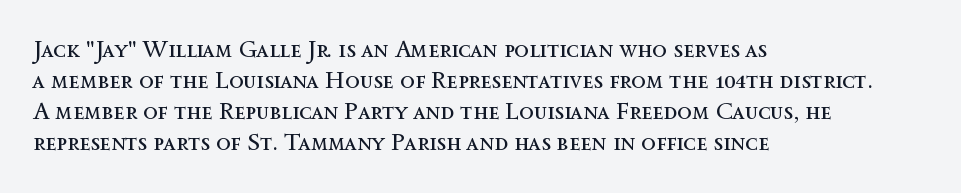
{"italic": "no", "bold": "no", "underline": "no", "align": "left", "line_spacing": "normal", "line_spacing_ratio": 1.29, "letter_spacing": "normal", "letter_spacing_em": 0.0, "glyph_px": 24}
